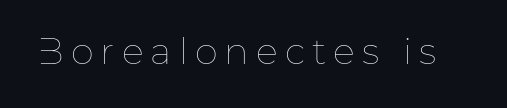
The cut favours lightness, reaching ordinary text weight at its darkest. In terms of posture, this sample is upright. This rendering features lettering with no underline. Looks like regular typesetting: each glyph gets only the width it needs.
